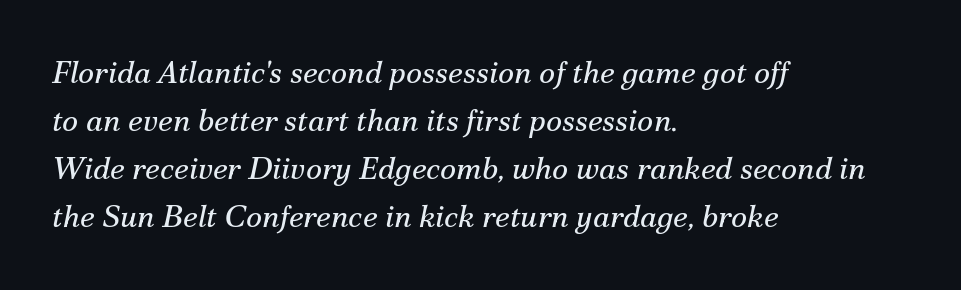
The image shows 31 px regular-weight serif type, italic (leaning right); set left-aligned, normal line spacing (1.55x), normal letter spacing, not underlined; medium stroke contrast and a small x-height.
